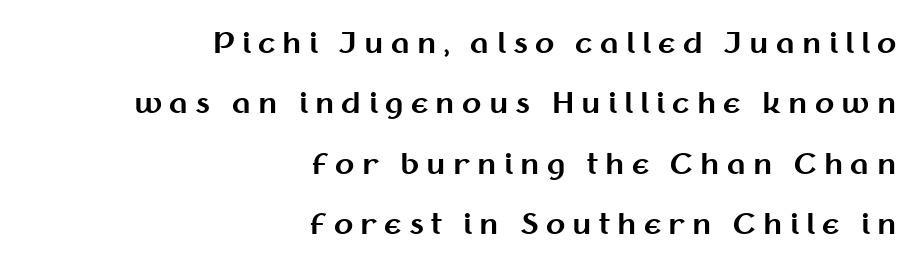
Q: Is the text bold? A: Yes.
Q: Is the text italic (slanted)? A: No, it is upright.
Q: Is the typeface a serif or a sans-serif typeface? A: Sans-serif.
Q: Is the text underlined? A: No.
Q: How is the paragraph aligned? A: Right-aligned.
Q: Is the spacing between letters normal or unusually wide? A: Unusually wide.
Q: Is the spacing between lines tight, normal or loose? A: Loose.
Q: Width (condensed, normal, or wide)? A: Normal.
Q: Stroke contrast? A: Medium.
Q: x-height? A: Medium.
Q: Monospaced? A: No.
